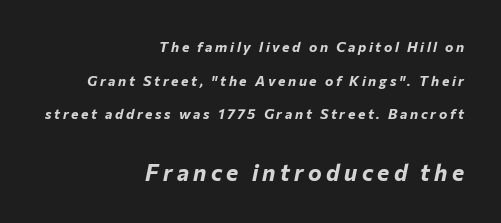
The image shows 23 px bold type, italic (leaning right); set right-aligned, loose line spacing (2.41x), not underlined; the second (bottom) block is 1.64x larger.
